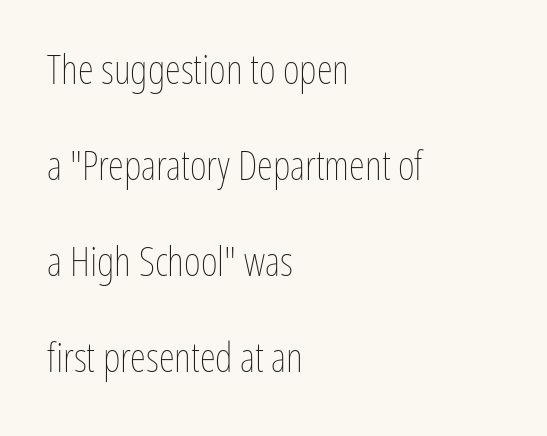
The letters advance in unequal steps, a hallmark of proportional type. Quick note: interline space is abundant. Honestly, there is no underline to notice here at all. On a weight scale, this lands at 450 or below.
